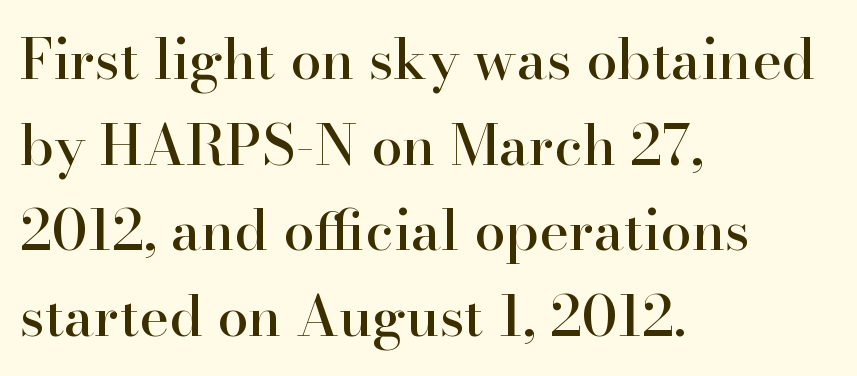
Q: Is the text italic (slanted)? A: No, it is upright.
Q: Is the typeface a serif or a sans-serif typeface? A: Serif.
Q: Is the text underlined? A: No.
Q: How is the paragraph aligned? A: Left-aligned.
Q: Is the spacing between letters normal or unusually wide? A: Normal.
Q: Is the spacing between lines tight, normal or loose? A: Normal.
Q: Width (condensed, normal, or wide)? A: Normal.
Q: Stroke contrast? A: High.
Q: x-height? A: Small.
Q: Monospaced? A: No.
